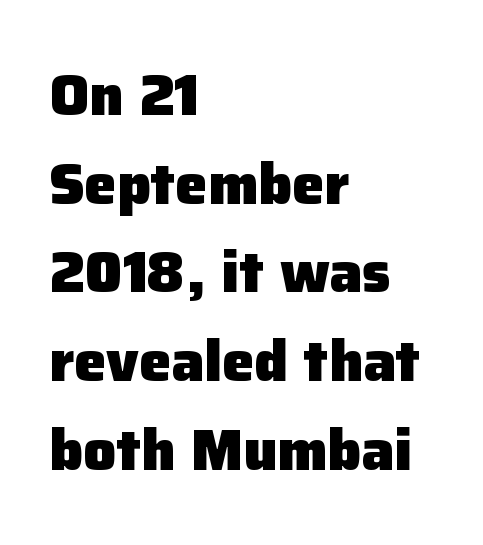
Q: Is the text bold? A: Yes.
Q: Is the text italic (slanted)? A: No, it is upright.
Q: Is the typeface a serif or a sans-serif typeface? A: Sans-serif.
Q: Is the text underlined? A: No.
Q: How is the paragraph aligned? A: Left-aligned.
Q: Is the spacing between letters normal or unusually wide? A: Normal.
Q: Is the spacing between lines tight, normal or loose? A: Normal.
Q: Width (condensed, normal, or wide)? A: Normal.
Q: Stroke contrast? A: Low.
Q: x-height? A: Medium.
Q: Monospaced? A: No.
